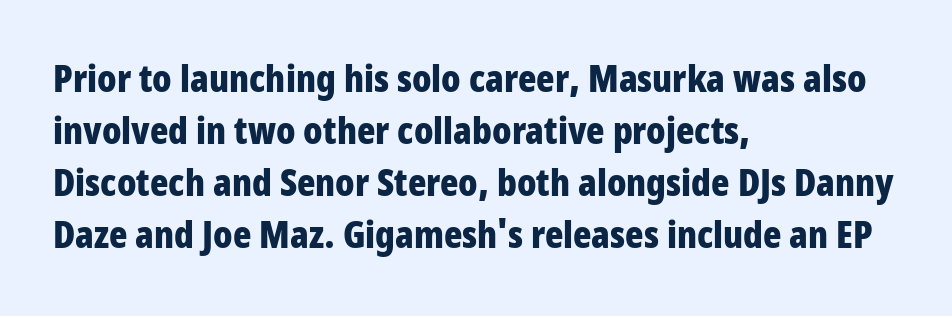
The image shows 38 px bold, condensed sans-serif type, upright; set left-aligned, normal line spacing (1.37x), normal letter spacing, not underlined; low stroke contrast and a large x-height.
